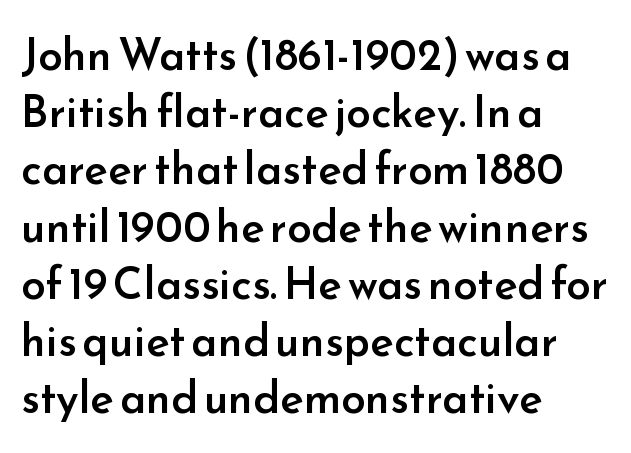
{"serif": "no", "italic": "no", "bold": "semi", "weight": "semibold", "width": "normal", "stroke_contrast": "low", "x_height": "small", "monospaced": "no", "underline": "no", "align": "left", "line_spacing": "normal", "line_spacing_ratio": 1.3, "letter_spacing": "normal", "letter_spacing_em": 0.0, "glyph_px": 44}
